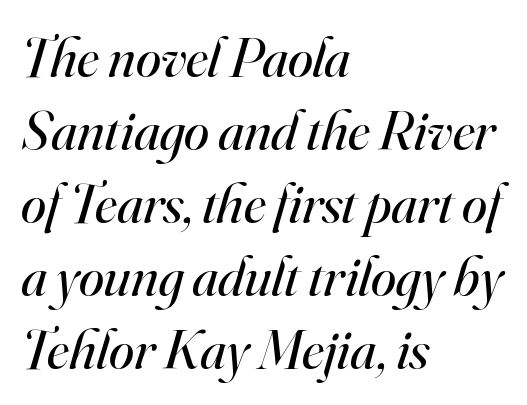
Q: Is the text bold? A: No.
Q: Is the text italic (slanted)? A: Yes, it leans right by about 16 degrees.
Q: Is the typeface a serif or a sans-serif typeface? A: Serif.
Q: Is the text underlined? A: No.
Q: How is the paragraph aligned? A: Left-aligned.
Q: Is the spacing between letters normal or unusually wide? A: Normal.
Q: Is the spacing between lines tight, normal or loose? A: Normal.
Q: Width (condensed, normal, or wide)? A: Normal.
Q: Stroke contrast? A: High.
Q: x-height? A: Small.
Q: Monospaced? A: No.
